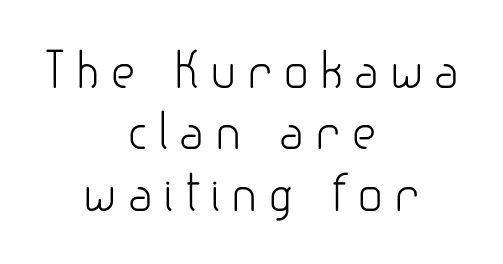
The zone under the glyphs is completely vacant. A typesetter would label this face a sans. This sample has the flowing, uneven cadence of proportional lettering. Weight: regular or lighter. It's the straight-up-and-down kind of type. Whoever set this chose a conventional vertical rhythm.
